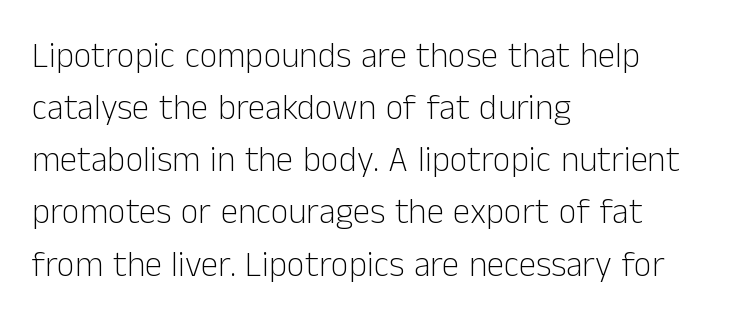
{"serif": "no", "italic": "no", "bold": "no", "weight": "light", "width": "normal", "stroke_contrast": "low", "x_height": "medium", "monospaced": "no", "underline": "no", "align": "left", "line_spacing": "normal", "line_spacing_ratio": 1.49, "letter_spacing": "normal", "letter_spacing_em": 0.0, "glyph_px": 35}
